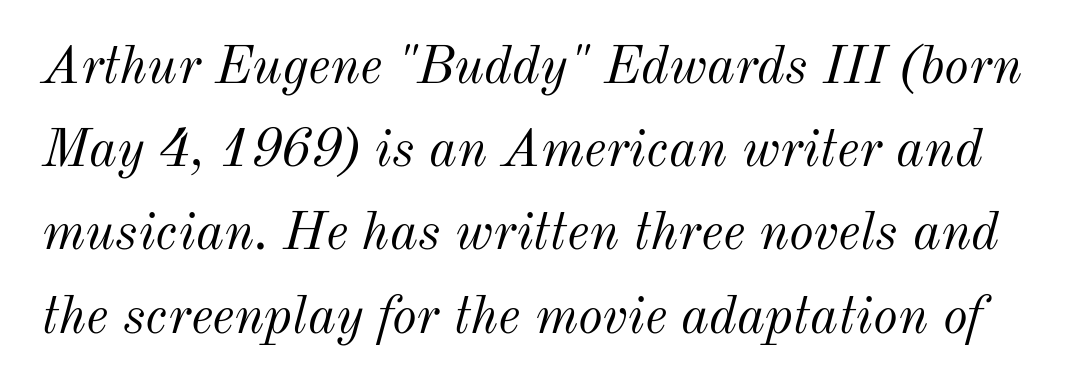
{"italic": "yes", "lean": "right", "slant_degrees": 12, "bold": "no", "weight": "light", "width": "normal", "stroke_contrast": "medium", "x_height": "small", "monospaced": "no", "underline": "no", "line_spacing": "normal", "line_spacing_ratio": 1.57, "letter_spacing": "normal", "letter_spacing_em": 0.0, "glyph_px": 53}
